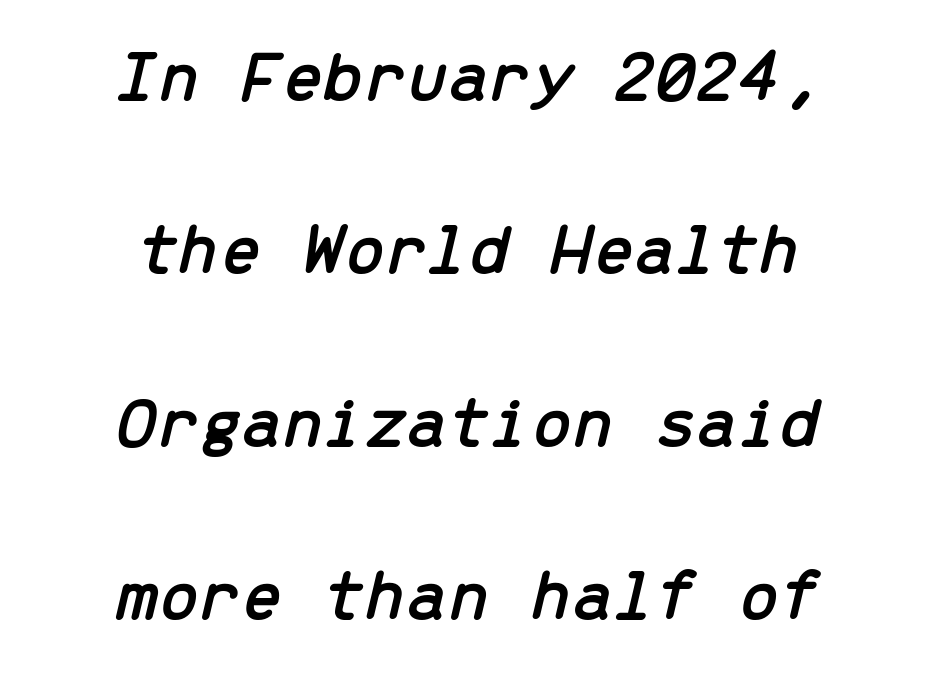
Is the type slanted? Yes — the strokes lean at a clear angle. The typesetter chose a symmetrical, centered arrangement here. The space directly below the letters is spotless. These lines are rendered in a fixed-pitch font. A typesetter would call this leading open, well beyond the default. Glyph-to-glyph distance matches everyday printed text.
